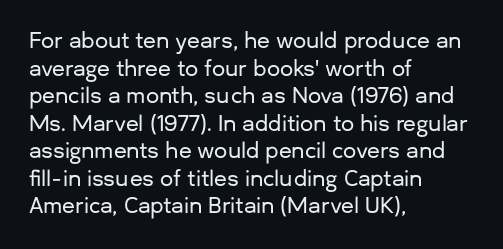
{"italic": "no", "underline": "no", "align": "left", "line_spacing": "normal", "line_spacing_ratio": 1.31, "letter_spacing": "normal", "letter_spacing_em": 0.0, "glyph_px": 21}
